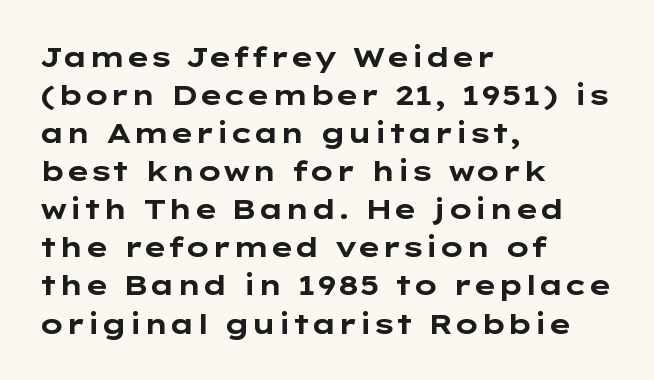
The image shows 28 px bold, wide sans-serif type, upright; set left-aligned, normal line spacing (1.36x), normal letter spacing, not underlined; low stroke contrast and a medium x-height.
